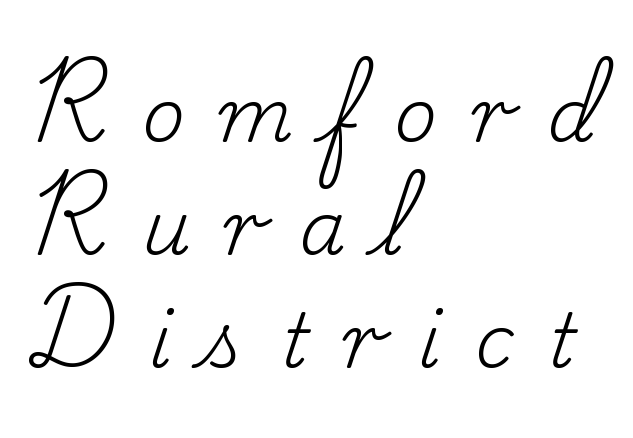
Look at the tracking — it's clearly loosened, letters drifting apart. Counters stay open thanks to moderate or lighter strokes. This rendering features lettering with no underline. A typesetter would call this proportional, since set widths differ per character. Baseline-to-baseline distance is the conventional proportion of letter height.
